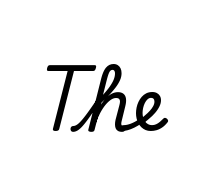
{"serif": "yes", "width": "normal", "stroke_contrast": "low", "x_height": "small", "monospaced": "no", "underline": "no", "letter_spacing": "normal", "letter_spacing_em": 0.0, "glyph_px": 73}
